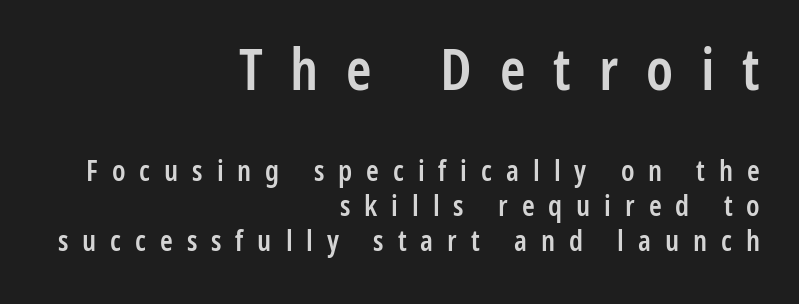
Q: Is the text bold? A: Semi-bold.
Q: Is the text italic (slanted)? A: No, it is upright.
Q: Is the typeface a serif or a sans-serif typeface? A: Sans-serif.
Q: Is the text underlined? A: No.
Q: How is the paragraph aligned? A: Right-aligned.
Q: Is the spacing between letters normal or unusually wide? A: Unusually wide.
Q: Which block of text is set in a larger size, the first (top) or the second (bottom)? A: The first (top) one.
Q: Width (condensed, normal, or wide)? A: Condensed.
Q: Stroke contrast? A: Low.
Q: x-height? A: Medium.
Q: Monospaced? A: No.
